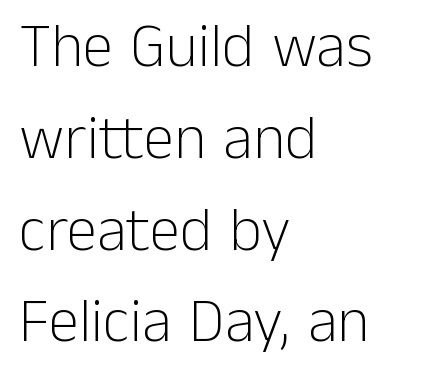
The letters advance in unequal steps, a hallmark of proportional type. This sample uses plain, unmodified letter spacing. Bare-footed words on every line. The text block is weighted toward the left margin, trailing off unevenly rightward. Nothing sits at the stroke ends, so this counts as sans-serif. This reads as an unemphasized weight, regular at the heaviest.
